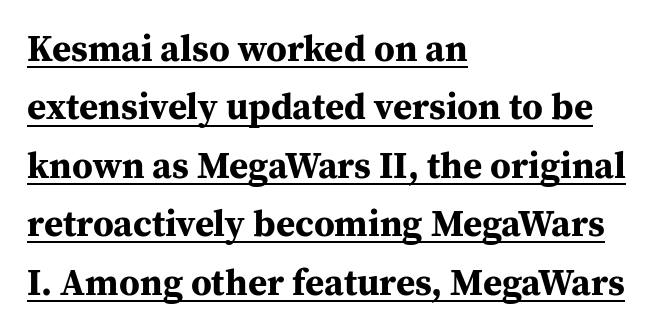
The image shows 37 px bold serif type, upright; set left-aligned, normal line spacing (1.58x), normal letter spacing, underlined; medium stroke contrast and a medium x-height.
